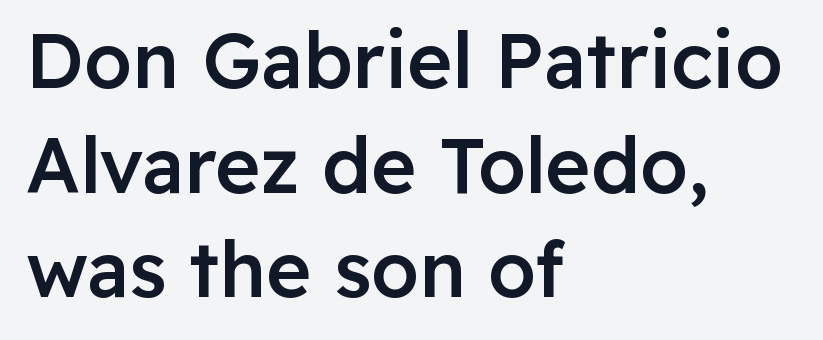
Q: Is the text bold? A: Semi-bold.
Q: Is the text italic (slanted)? A: No, it is upright.
Q: Is the typeface a serif or a sans-serif typeface? A: Sans-serif.
Q: Is the text underlined? A: No.
Q: How is the paragraph aligned? A: Left-aligned.
Q: Is the spacing between letters normal or unusually wide? A: Normal.
Q: Is the spacing between lines tight, normal or loose? A: Normal.
Q: Width (condensed, normal, or wide)? A: Normal.
Q: Stroke contrast? A: Low.
Q: x-height? A: Medium.
Q: Monospaced? A: No.
